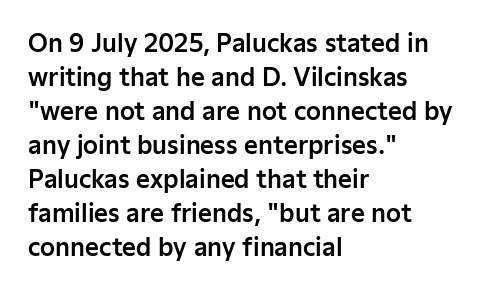
The image shows 24 px text type, upright; set left-aligned, normal line spacing (1.42x), normal letter spacing, not underlined.
